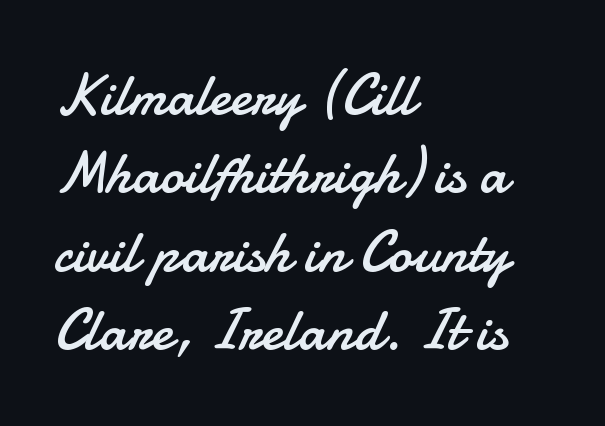
The image shows 59 px regular-weight sans-serif type; set left-aligned, normal line spacing (1.33x), normal letter spacing, not underlined; low stroke contrast and a small x-height.
